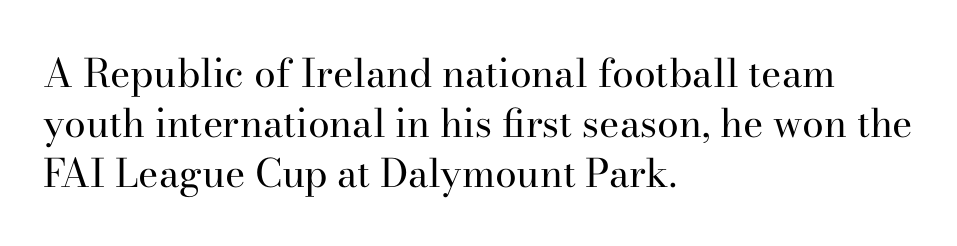
Is the block centered? No — it sits flush against the left margin. The line-height multiplier appears to be the usual default. Does the lettering tilt? It doesn't — this is upright. How are the letters spaced? Ordinarily, with no added tracking. The strokes are not fattened; the text isn't bold.
